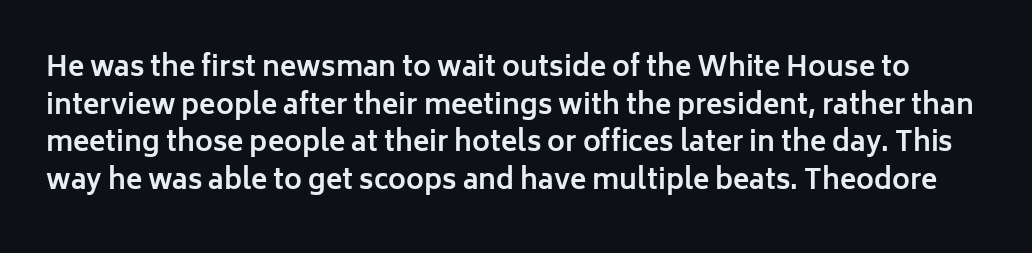
Horizontal bands of white between lines are of average thickness. Nothing unusual about the tracking: characters are spaced as the font intends. Chunky letters — that's bold for sure. Ordinary non-slanted type is in use.
